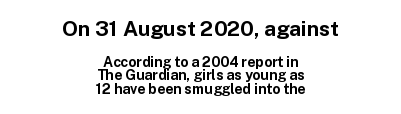
{"italic": "no", "bold": "yes", "underline": "no", "align": "center", "line_spacing": "tight", "line_spacing_ratio": 0.96, "letter_spacing": "normal", "letter_spacing_em": 0.0, "larger_block": "first", "size_ratio": 1.5, "glyph_px": 21}
